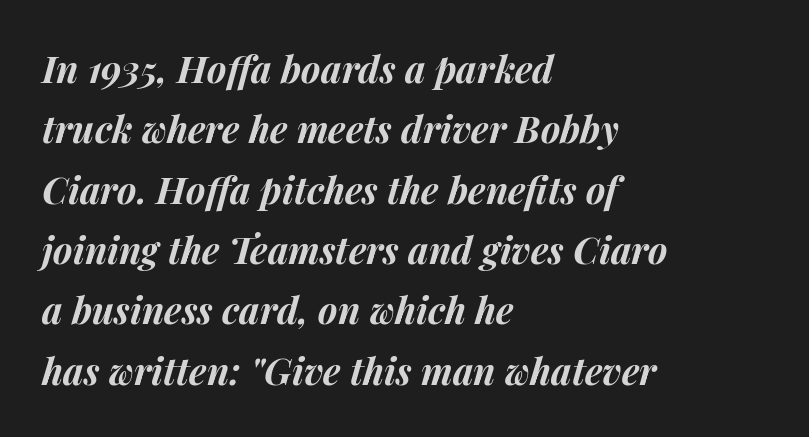
The image shows 37 px bold type, italic (leaning right); set left-aligned, normal line spacing (1.63x), normal letter spacing, not underlined; medium stroke contrast and a medium x-height.
